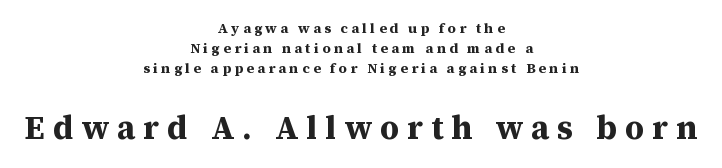
{"serif": "yes", "italic": "no", "bold": "yes", "weight": "bold", "width": "normal", "stroke_contrast": "medium", "x_height": "medium", "monospaced": "no", "underline": "no", "align": "center", "line_spacing": "normal", "line_spacing_ratio": 1.44, "letter_spacing": "wide", "letter_spacing_em": 0.24, "larger_block": "second", "size_ratio": 2.36, "glyph_px": 33}
